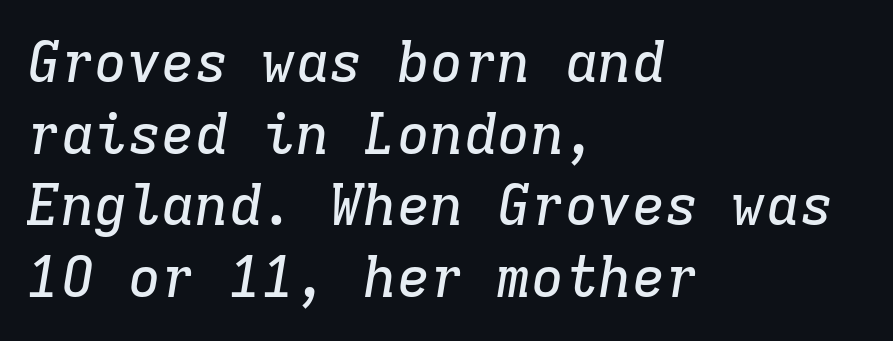
{"serif": "yes", "italic": "yes", "lean": "right", "slant_degrees": 9, "width": "normal", "stroke_contrast": "low", "x_height": "medium", "monospaced": "yes", "underline": "no", "align": "left", "line_spacing": "normal", "line_spacing_ratio": 1.28, "letter_spacing": "normal", "letter_spacing_em": 0.0, "glyph_px": 56}
